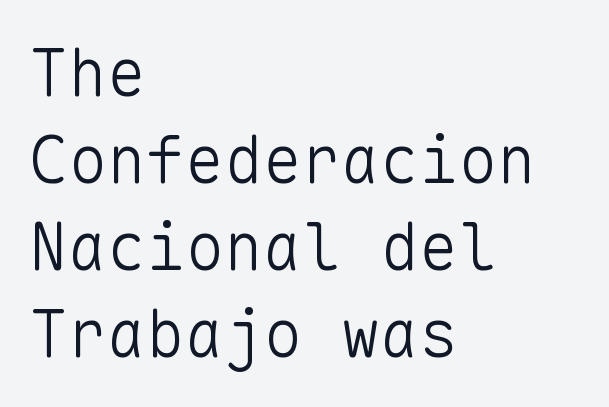
The image shows 65 px light sans-serif type, upright, monospaced; set left-aligned, normal line spacing (1.34x), normal letter spacing, not underlined; low stroke contrast and a medium x-height.
